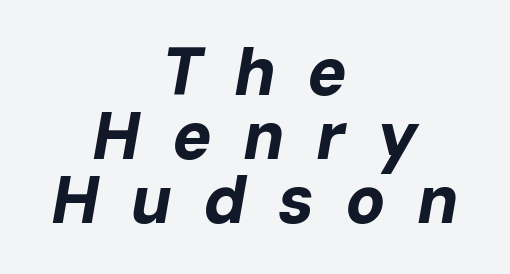
Q: Is the text bold? A: Yes.
Q: Is the text italic (slanted)? A: Yes, it leans right by about 10 degrees.
Q: Is the text underlined? A: No.
Q: How is the paragraph aligned? A: Centered.
Q: Is the spacing between letters normal or unusually wide? A: Unusually wide.
Q: Is the spacing between lines tight, normal or loose? A: Tight.
Q: Width (condensed, normal, or wide)? A: Normal.
Q: Stroke contrast? A: Low.
Q: x-height? A: Medium.
Q: Monospaced? A: No.
